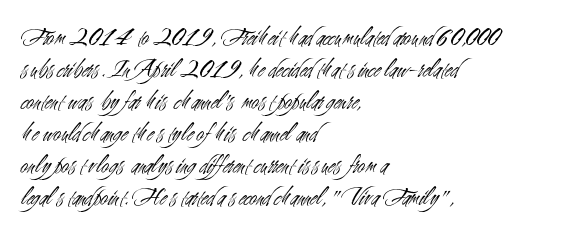
{"bold": "no", "underline": "no", "align": "left", "line_spacing_ratio": 1.23, "letter_spacing": "normal", "letter_spacing_em": 0.0, "glyph_px": 26}
